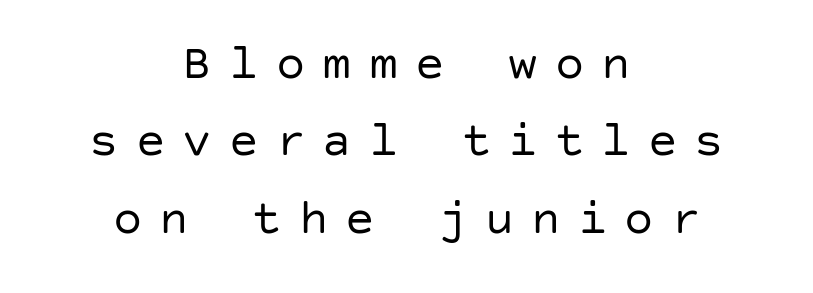
Q: Is the text bold? A: No.
Q: Is the text italic (slanted)? A: No, it is upright.
Q: Is the typeface a serif or a sans-serif typeface? A: Sans-serif.
Q: Is the text underlined? A: No.
Q: How is the paragraph aligned? A: Centered.
Q: Is the spacing between letters normal or unusually wide? A: Unusually wide.
Q: Is the spacing between lines tight, normal or loose? A: Normal.
Q: Width (condensed, normal, or wide)? A: Normal.
Q: Stroke contrast? A: Low.
Q: x-height? A: Large.
